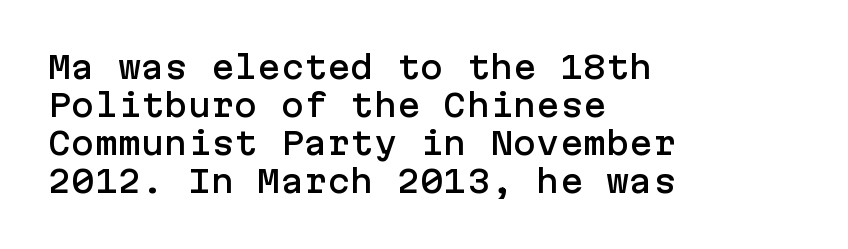
The image shows 31 px sans-serif type, upright; set left-aligned, line spacing 1.23x, normal letter spacing, not underlined; low stroke contrast and a medium x-height.
